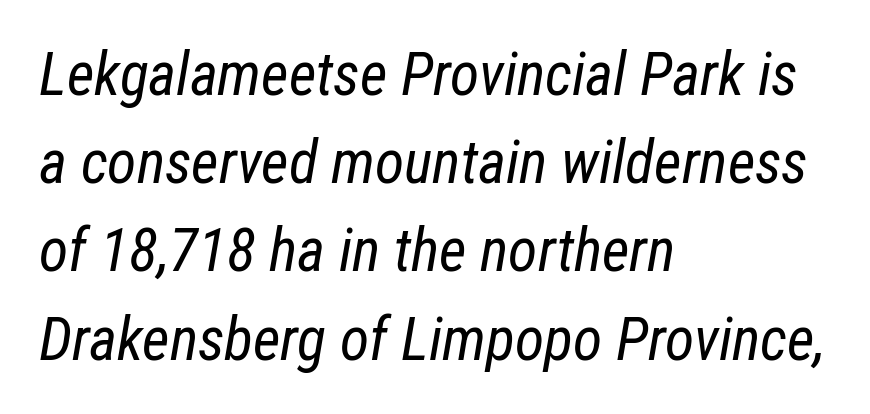
Bold? No — there's no thickening of the strokes. Standard letterfit; no display-style spreading of the glyphs. A normal amount of white space separates one row of letters from the next. This sample has the flowing, uneven cadence of proportional lettering.
